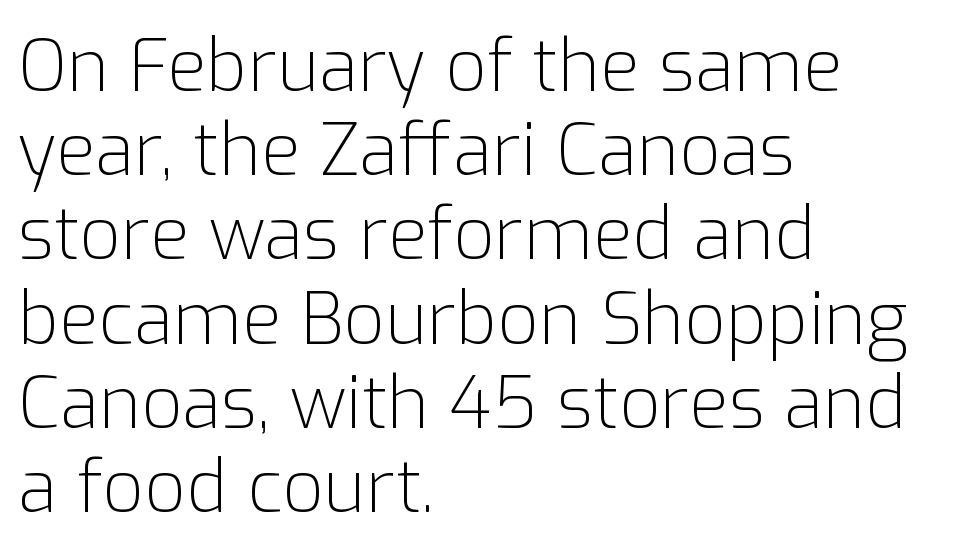
Q: Is the text bold? A: No.
Q: Is the text italic (slanted)? A: No, it is upright.
Q: Is the typeface a serif or a sans-serif typeface? A: Sans-serif.
Q: Is the text underlined? A: No.
Q: How is the paragraph aligned? A: Left-aligned.
Q: Is the spacing between letters normal or unusually wide? A: Normal.
Q: Width (condensed, normal, or wide)? A: Normal.
Q: Stroke contrast? A: Low.
Q: x-height? A: Medium.
Q: Monospaced? A: No.
